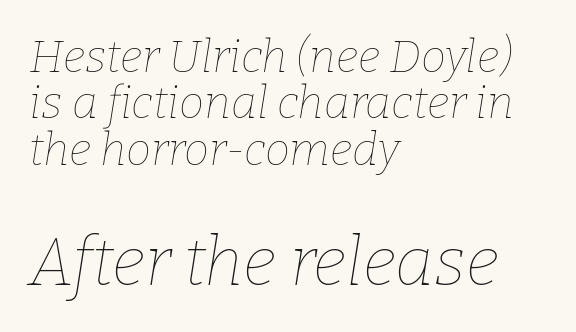
{"italic": "yes", "lean": "right", "slant_degrees": 9, "bold": "no", "weight": "thin", "width": "normal", "stroke_contrast": "low", "x_height": "medium", "monospaced": "no", "underline": "no", "align": "left", "line_spacing": "tight", "line_spacing_ratio": 1.03, "letter_spacing": "normal", "letter_spacing_em": 0.0, "larger_block": "second", "size_ratio": 1.49, "glyph_px": 67}
